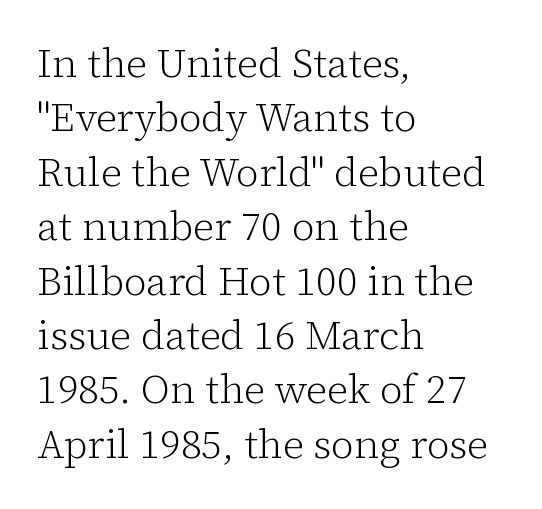
Q: Is the text bold? A: No.
Q: Is the text italic (slanted)? A: No, it is upright.
Q: Is the typeface a serif or a sans-serif typeface? A: Serif.
Q: Is the text underlined? A: No.
Q: How is the paragraph aligned? A: Left-aligned.
Q: Is the spacing between letters normal or unusually wide? A: Normal.
Q: Is the spacing between lines tight, normal or loose? A: Normal.
Q: Width (condensed, normal, or wide)? A: Normal.
Q: Stroke contrast? A: Low.
Q: x-height? A: Medium.
Q: Monospaced? A: No.
